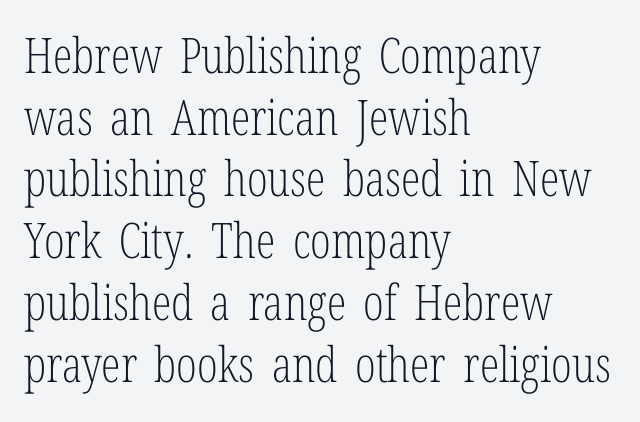
{"serif": "yes", "italic": "no", "bold": "no", "weight": "light", "width": "condensed", "stroke_contrast": "low", "x_height": "medium", "monospaced": "no", "underline": "no", "align": "left", "line_spacing": "normal", "line_spacing_ratio": 1.26, "letter_spacing": "normal", "letter_spacing_em": 0.0, "glyph_px": 49}
